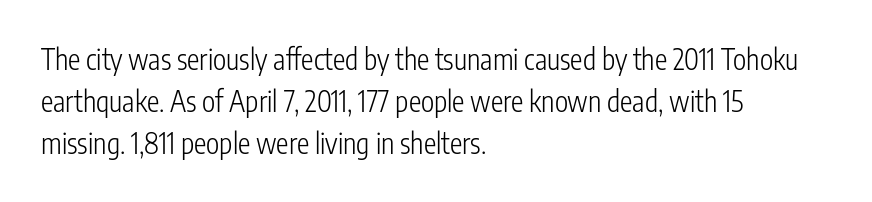
{"serif": "no", "italic": "no", "bold": "no", "weight": "light", "width": "condensed", "stroke_contrast": "low", "x_height": "medium", "monospaced": "no", "underline": "no", "align": "left", "line_spacing": "normal", "line_spacing_ratio": 1.5, "letter_spacing": "normal", "letter_spacing_em": 0.0, "glyph_px": 28}
